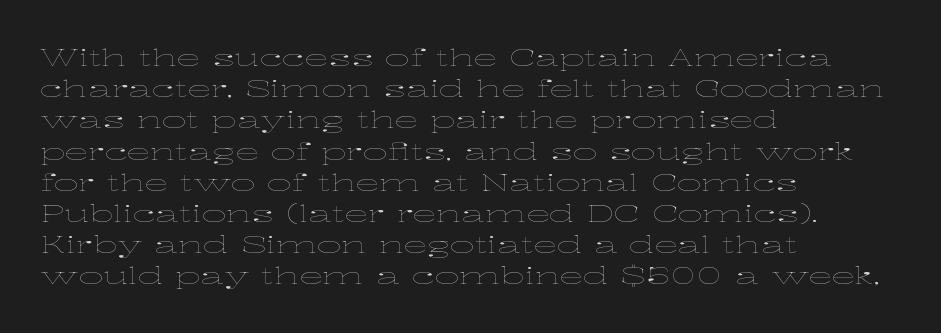
The ragged edge is on the right, which tells us the setting is flush left. The passage shown is not underscored anywhere. These lines were composed using upright roman letters. This sample uses plain, unmodified letter spacing. Reading down the column, the eye jumps a familiar distance to each next line.
